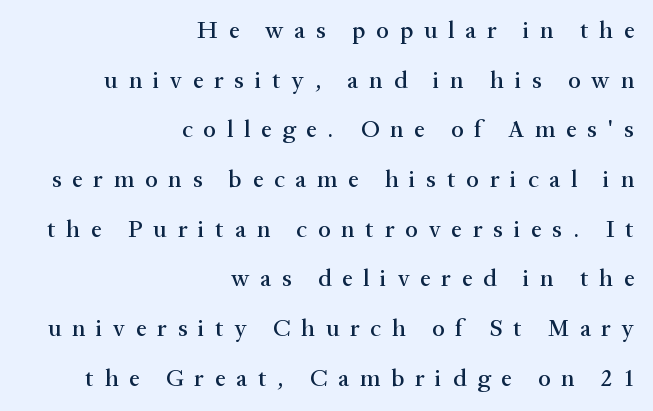
Does the copy run flush right? Yes — the right margin is perfectly even. Tracking value appears strongly positive — letters spread wide. It's the straight-up-and-down kind of type. Descenders are the only things crossing below the line.
